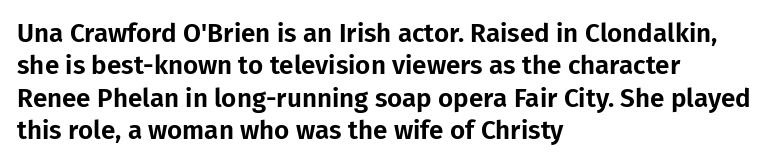
The image shows 26 px text type, upright; set left-aligned, normal line spacing (1.25x), normal letter spacing, not underlined.
